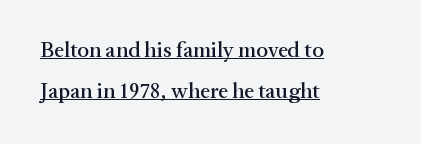
{"italic": "no", "underline": "yes", "align": "left", "line_spacing_ratio": 1.86, "letter_spacing": "normal", "letter_spacing_em": 0.0, "glyph_px": 22}
